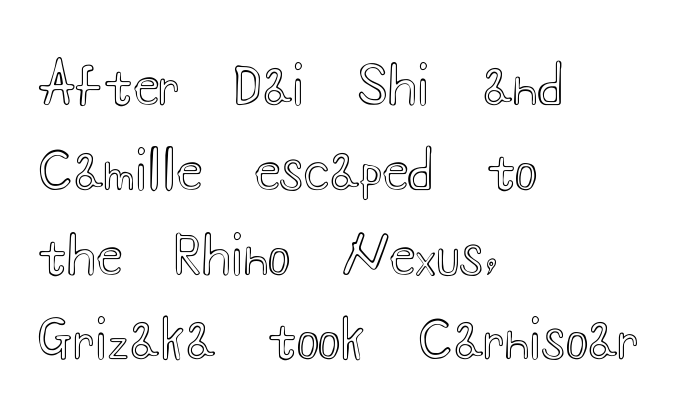
The text block is weighted toward the left margin, trailing off unevenly rightward. Varying glyph widths throughout — classic text-font behaviour. Type without underlining. The lettering stays uniformly vertical, giving the passage a roman look.
